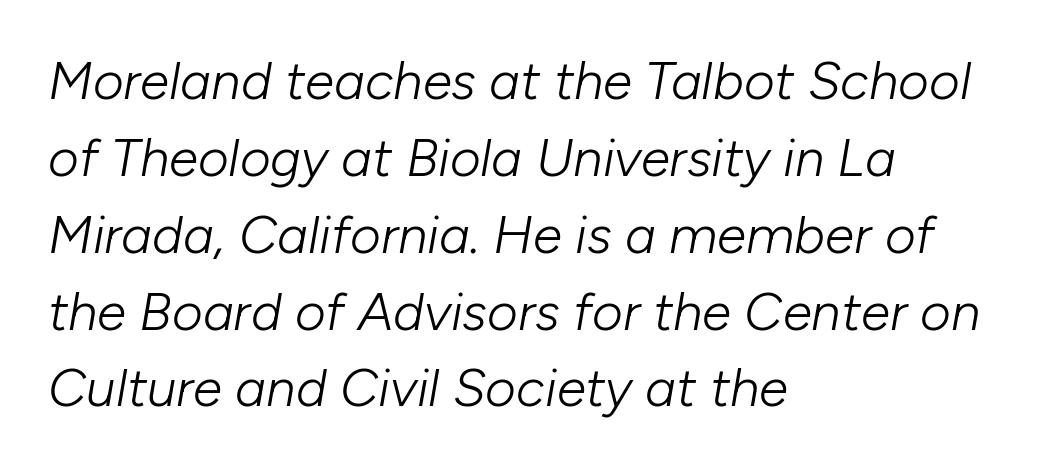
{"italic": "yes", "lean": "right", "slant_degrees": 10, "bold": "no", "weight": "light", "width": "normal", "stroke_contrast": "low", "x_height": "medium", "monospaced": "no", "underline": "no", "align": "left", "line_spacing": "normal", "line_spacing_ratio": 1.45, "letter_spacing": "normal", "letter_spacing_em": 0.0, "glyph_px": 53}
